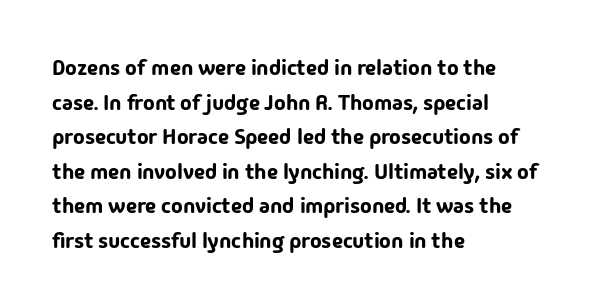
The image shows 22 px text type, upright; set left-aligned, normal line spacing (1.57x), normal letter spacing, not underlined.
